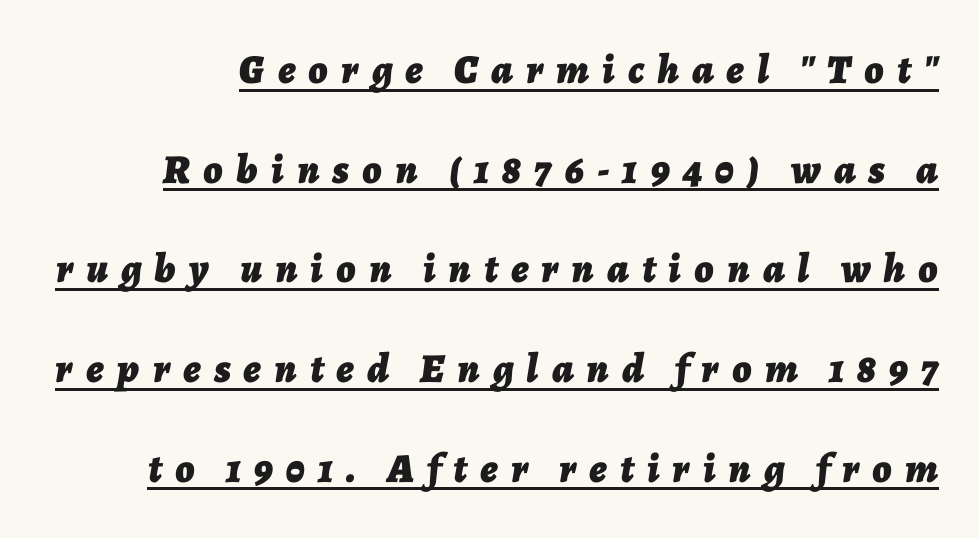
{"italic": "yes", "lean": "right", "slant_degrees": 7, "bold": "yes", "weight": "bold", "width": "normal", "stroke_contrast": "low", "x_height": "medium", "monospaced": "no", "underline": "yes", "line_spacing": "loose", "line_spacing_ratio": 2.43, "letter_spacing": "wide", "letter_spacing_em": 0.32, "glyph_px": 41}
